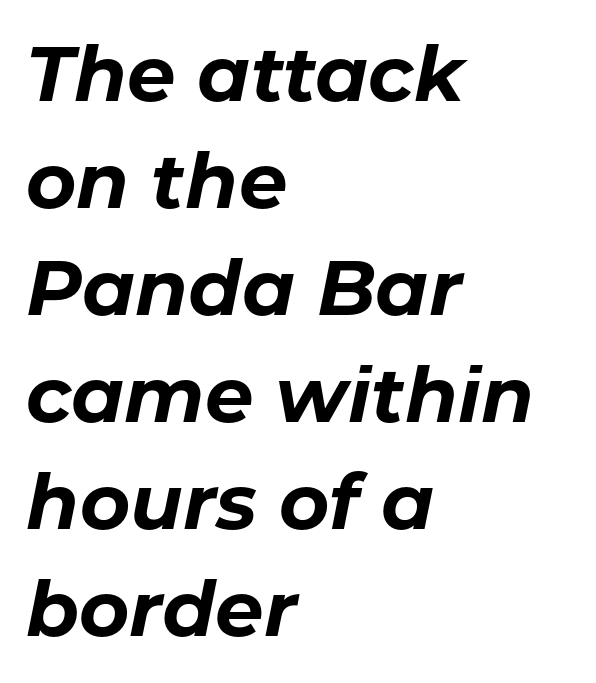
Slanted lettering throughout. The rendering uses natural spacing where letterforms have individual widths. What's the leading like? Ordinary, nothing unusual. The space beneath each line is pristine and unruled.
